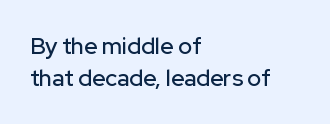
{"italic": "no", "underline": "no", "align": "left", "line_spacing": "normal", "line_spacing_ratio": 1.37, "letter_spacing": "normal", "letter_spacing_em": 0.0, "glyph_px": 23}
